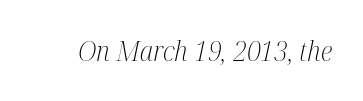
{"serif": "yes", "italic": "yes", "lean": "right", "slant_degrees": 12, "bold": "no", "weight": "light", "width": "condensed", "stroke_contrast": "medium", "x_height": "medium", "monospaced": "no", "underline": "no", "letter_spacing": "normal", "letter_spacing_em": 0.0, "glyph_px": 28}
